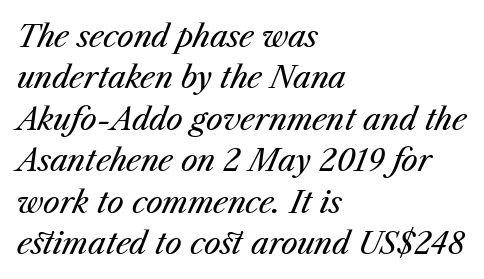
Q: Is the text bold? A: No.
Q: Is the text italic (slanted)? A: Yes, it leans right by about 23 degrees.
Q: Is the text underlined? A: No.
Q: How is the paragraph aligned? A: Left-aligned.
Q: Is the spacing between letters normal or unusually wide? A: Normal.
Q: Is the spacing between lines tight, normal or loose? A: Normal.
Q: Width (condensed, normal, or wide)? A: Normal.
Q: Stroke contrast? A: Medium.
Q: x-height? A: Medium.
Q: Monospaced? A: No.
